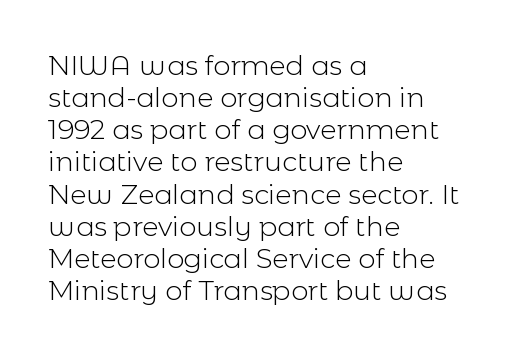
Check under the words: just untouched page. Observe the ordinary spacing: letters are neighbours, not strangers. Stems and bowls with no extra thickness — not bold. The ragged edge is on the right, which tells us the setting is flush left.
